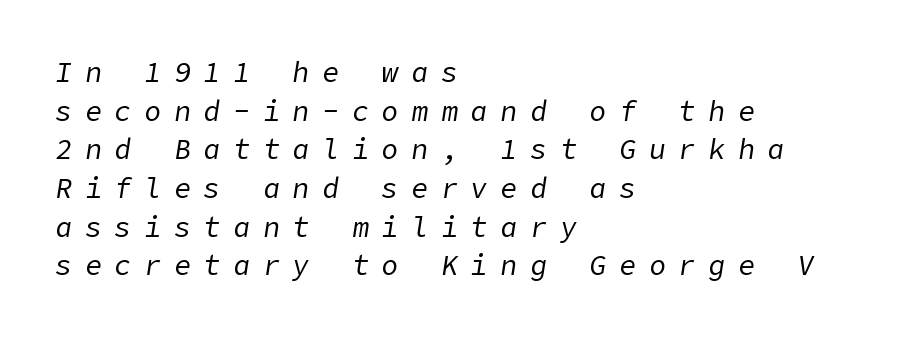
Leftover space on each line is placed entirely after the last word. Successive baselines arrive at the customary interval. The passage shown is not bold in any degree. Quick note: underline off. Spacing between characters has been opened up far beyond the box default. The lettering tilts uniformly, giving the passage an italic look.
